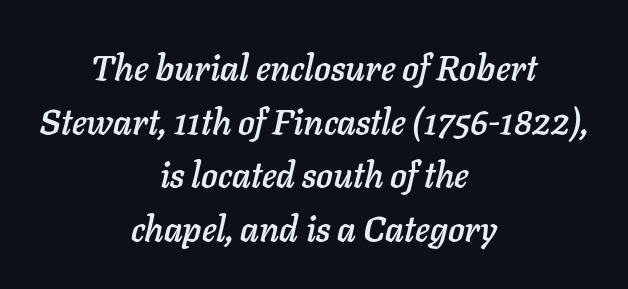
The image shows 35 px text type, italic (leaning right); set centered, normal line spacing (1.53x), normal letter spacing, not underlined; low stroke contrast and a medium x-height.
